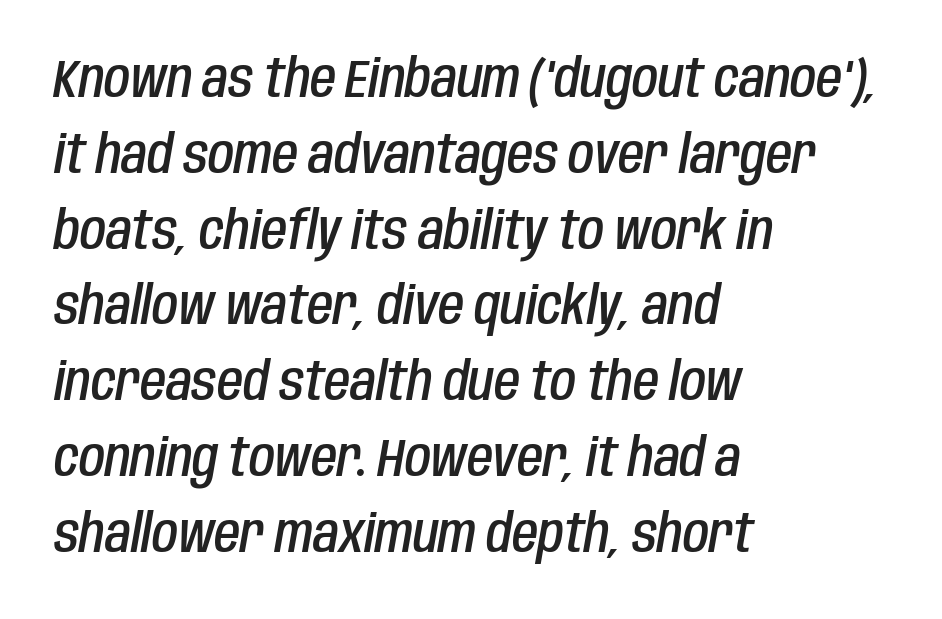
Q: Is the text bold? A: Semi-bold.
Q: Is the text italic (slanted)? A: Yes, it leans right by about 10 degrees.
Q: Is the text underlined? A: No.
Q: How is the paragraph aligned? A: Left-aligned.
Q: Is the spacing between letters normal or unusually wide? A: Normal.
Q: Is the spacing between lines tight, normal or loose? A: Normal.
Q: Width (condensed, normal, or wide)? A: Condensed.
Q: Stroke contrast? A: Low.
Q: x-height? A: Large.
Q: Monospaced? A: No.
